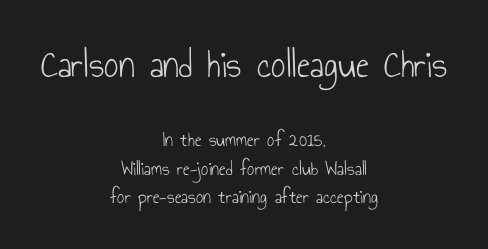
Q: Is the text bold? A: No.
Q: Is the text italic (slanted)? A: No, it is upright.
Q: Is the typeface a serif or a sans-serif typeface? A: Sans-serif.
Q: Is the text underlined? A: No.
Q: How is the paragraph aligned? A: Centered.
Q: Is the spacing between letters normal or unusually wide? A: Normal.
Q: Is the spacing between lines tight, normal or loose? A: Normal.
Q: Which block of text is set in a larger size, the first (top) or the second (bottom)? A: The first (top) one.
Q: Width (condensed, normal, or wide)? A: Condensed.
Q: Stroke contrast? A: Low.
Q: x-height? A: Small.
Q: Monospaced? A: No.
